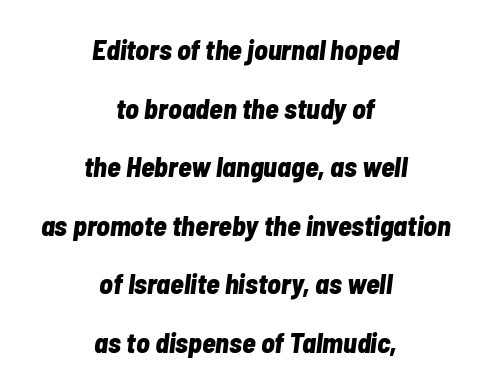
Q: Is the text bold? A: Yes.
Q: Is the text italic (slanted)? A: Yes, it leans right by about 7 degrees.
Q: Is the text underlined? A: No.
Q: How is the paragraph aligned? A: Centered.
Q: Is the spacing between letters normal or unusually wide? A: Normal.
Q: Is the spacing between lines tight, normal or loose? A: Loose.
Q: Width (condensed, normal, or wide)? A: Condensed.
Q: Stroke contrast? A: Low.
Q: x-height? A: Medium.
Q: Monospaced? A: No.
